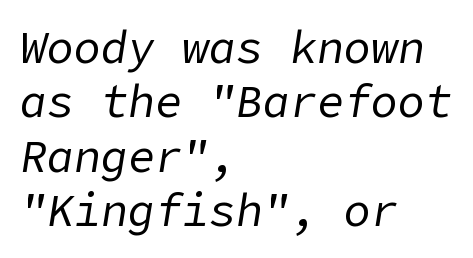
Q: Is the text bold? A: No.
Q: Is the text italic (slanted)? A: Yes, it leans right by about 9 degrees.
Q: Is the text underlined? A: No.
Q: How is the paragraph aligned? A: Left-aligned.
Q: Is the spacing between letters normal or unusually wide? A: Normal.
Q: Width (condensed, normal, or wide)? A: Normal.
Q: Stroke contrast? A: Low.
Q: x-height? A: Medium.
